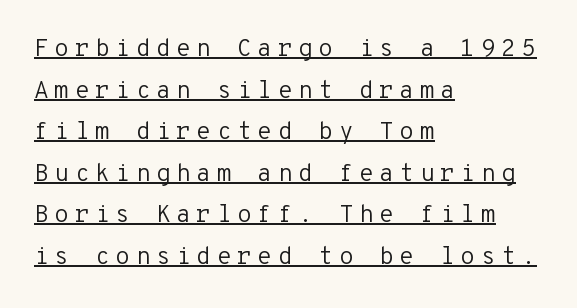
The letterforms sit at book weight or below. Tracking value appears strongly positive — letters spread wide. A continuous stroke trails under the words, as in a hyperlink. Italic? Not at all — the glyphs are vertical. Each line starts at the same left margin while the right side varies.
